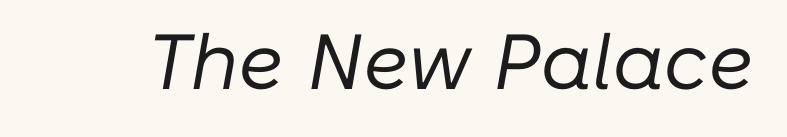
Q: Is the text bold? A: No.
Q: Is the text italic (slanted)? A: Yes, it leans right by about 10 degrees.
Q: Is the text underlined? A: No.
Q: Is the spacing between letters normal or unusually wide? A: Normal.
Q: Width (condensed, normal, or wide)? A: Normal.
Q: Stroke contrast? A: Low.
Q: x-height? A: Medium.
Q: Monospaced? A: No.
